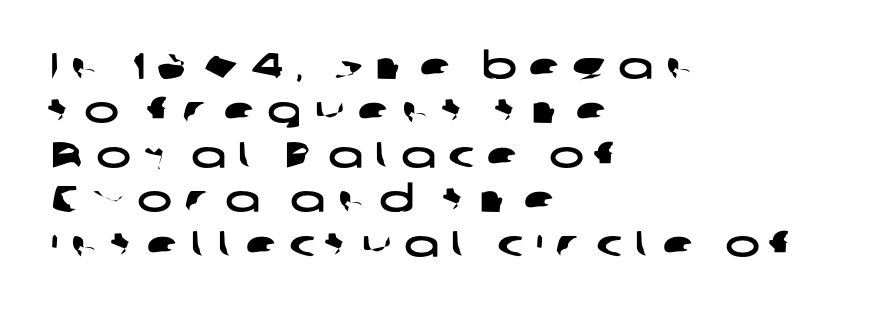
Each word looks stretched out because of the extra space between its letters. The paragraph has a hard left edge and a soft right edge. This rendering features lettering with no underline. The passage shown is typed in a proportional face where columns would drift. I'd call this a sans setting — the letters go barefoot.
